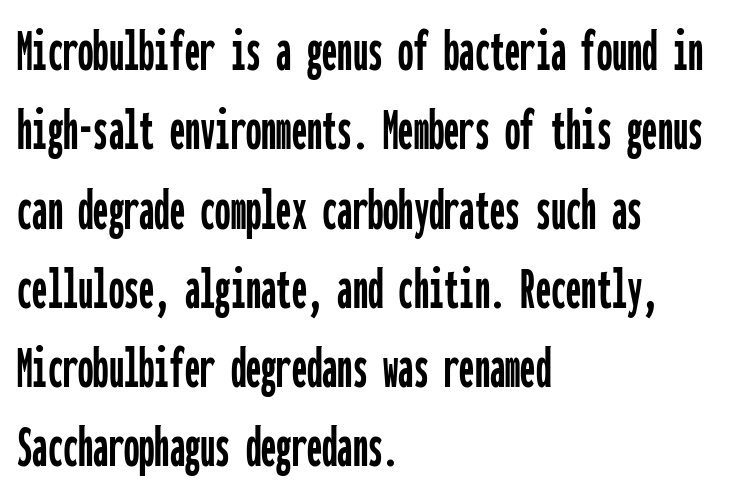
The image shows 61 px condensed sans-serif type, upright, monospaced; set left-aligned, normal line spacing (1.3x), normal letter spacing, not underlined; low stroke contrast and a medium x-height.
